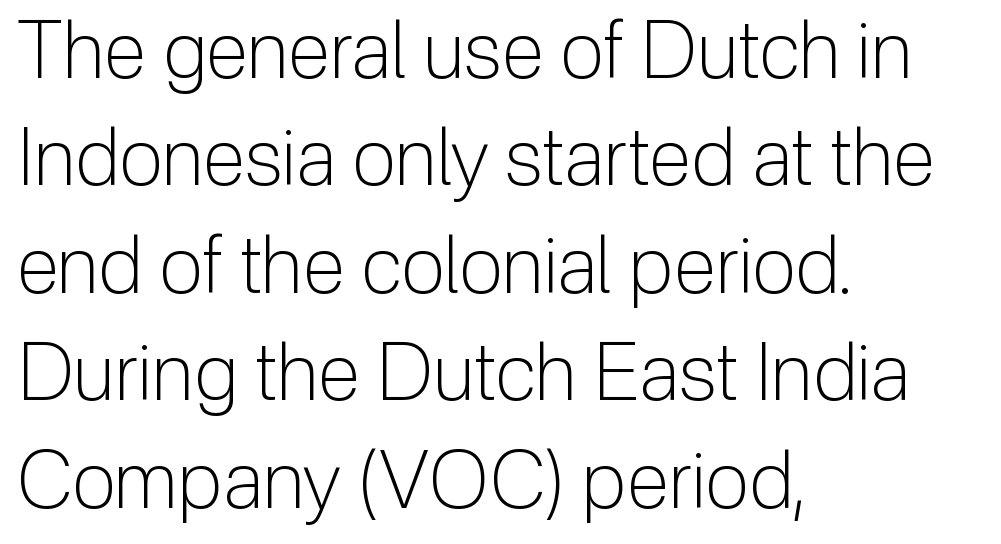
Typeset ragged right — the left edge is the straight one. The lines sit at an ordinary, default distance from one another. Here the glyphs are tracked normally, forming tight word shapes. The typography opts for an upright posture over an oblique one. The rendering uses natural spacing where letterforms have individual widths.
